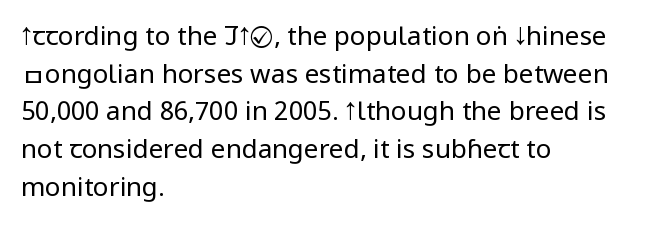
Q: Is the text bold? A: No.
Q: Is the text italic (slanted)? A: No, it is upright.
Q: Is the text underlined? A: No.
Q: How is the paragraph aligned? A: Left-aligned.
Q: Is the spacing between letters normal or unusually wide? A: Normal.
Q: Is the spacing between lines tight, normal or loose? A: Normal.
